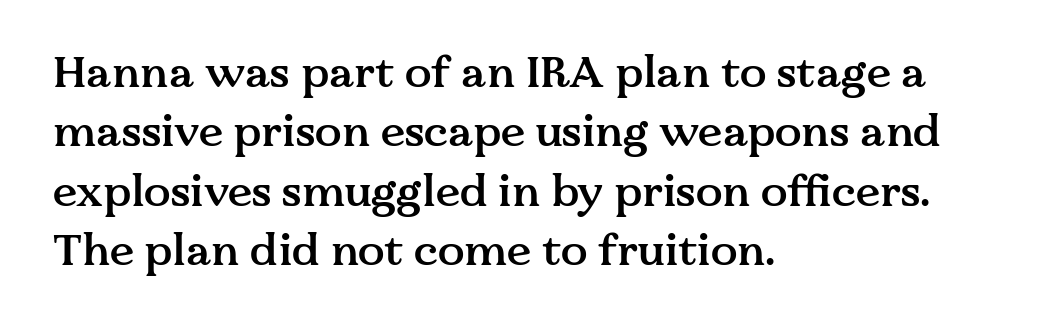
{"serif": "yes", "italic": "no", "bold": "semi", "weight": "semibold", "width": "normal", "stroke_contrast": "medium", "x_height": "medium", "monospaced": "no", "underline": "no", "align": "left", "line_spacing": "normal", "line_spacing_ratio": 1.35, "letter_spacing": "normal", "letter_spacing_em": 0.0, "glyph_px": 44}
